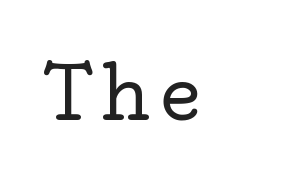
The image shows 74 px regular-weight serif type, upright; set not underlined; a small x-height.
